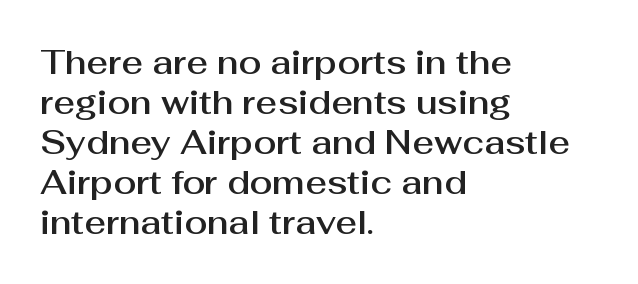
{"serif": "no", "italic": "no", "width": "normal", "stroke_contrast": "medium", "x_height": "medium", "monospaced": "no", "underline": "no", "align": "left", "line_spacing_ratio": 1.21, "letter_spacing": "normal", "letter_spacing_em": 0.0, "glyph_px": 33}
